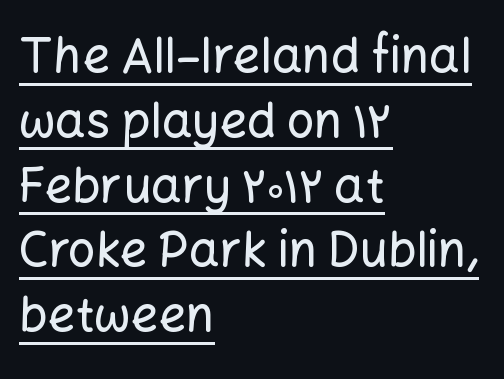
The image shows 48 px sans-serif type, upright; set left-aligned, normal line spacing (1.35x), normal letter spacing, underlined; low stroke contrast and a medium x-height.
